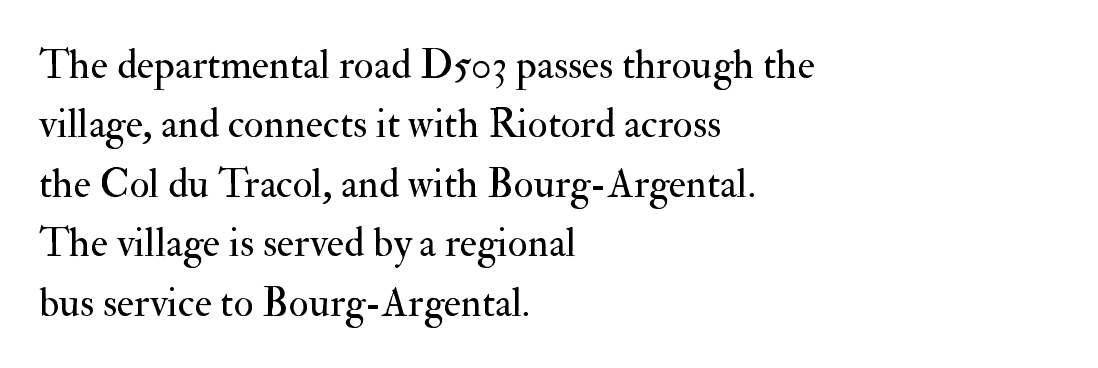
{"serif": "yes", "italic": "no", "bold": "no", "weight": "regular", "width": "normal", "stroke_contrast": "medium", "x_height": "small", "monospaced": "no", "underline": "no", "align": "left", "line_spacing": "normal", "line_spacing_ratio": 1.45, "letter_spacing": "normal", "letter_spacing_em": 0.0, "glyph_px": 41}
